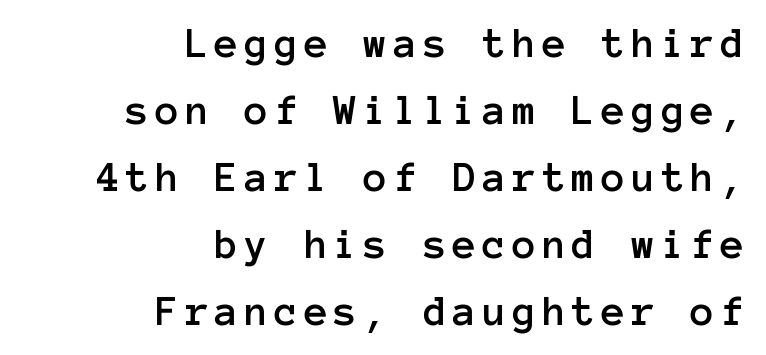
Nope, not italic — everything's standing straight. The vertical gap from one line to the next is medium. Each letter, wide or thin by design, is forced into the same width here. No word sits above an underline. The text block is weighted toward the right margin, trailing off unevenly leftward.
